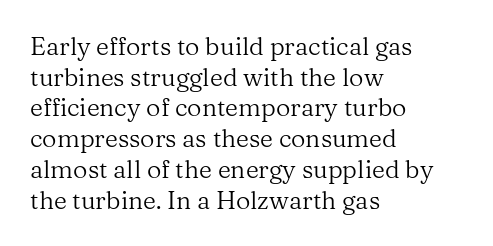
Q: Is the text bold? A: No.
Q: Is the text italic (slanted)? A: No, it is upright.
Q: Is the text underlined? A: No.
Q: How is the paragraph aligned? A: Left-aligned.
Q: Is the spacing between letters normal or unusually wide? A: Normal.
